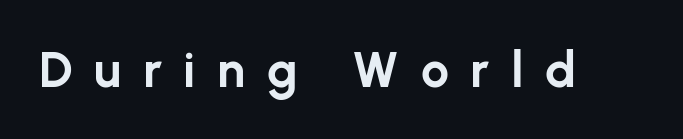
The image shows 50 px bold sans-serif type, upright; set unusually wide letter spacing (+0.43 em), not underlined; low stroke contrast and a medium x-height.
